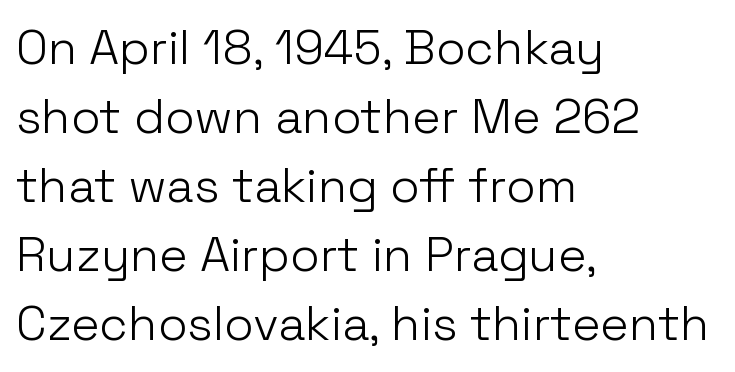
Q: Is the text bold? A: No.
Q: Is the text italic (slanted)? A: No, it is upright.
Q: Is the typeface a serif or a sans-serif typeface? A: Sans-serif.
Q: Is the text underlined? A: No.
Q: How is the paragraph aligned? A: Left-aligned.
Q: Is the spacing between letters normal or unusually wide? A: Normal.
Q: Is the spacing between lines tight, normal or loose? A: Normal.
Q: Width (condensed, normal, or wide)? A: Normal.
Q: Stroke contrast? A: Low.
Q: x-height? A: Medium.
Q: Monospaced? A: No.
